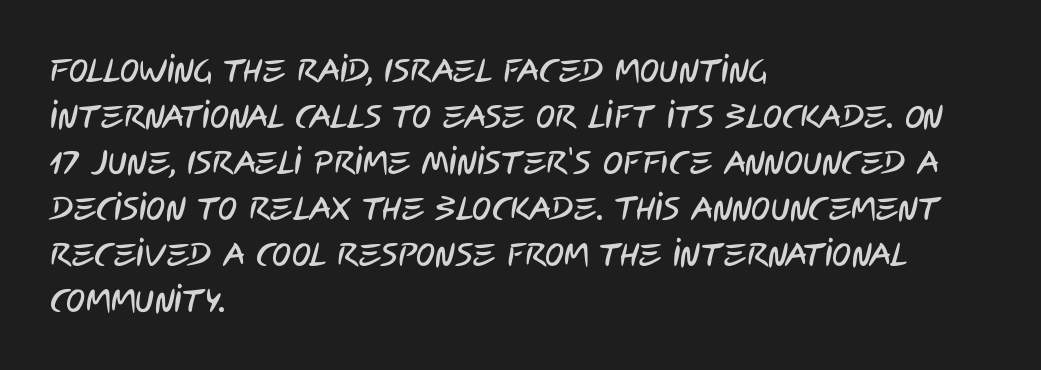
This sample is left-justified, so line endings fall wherever the words run out. The face used here is proportionally spaced, like ordinary book or web type. Between one letter and the next there's only the usual sliver of space. The leading is moderate, giving the passage an even texture. The rendering shows plain stroke endings on the letterforms — a sans-serif design.
